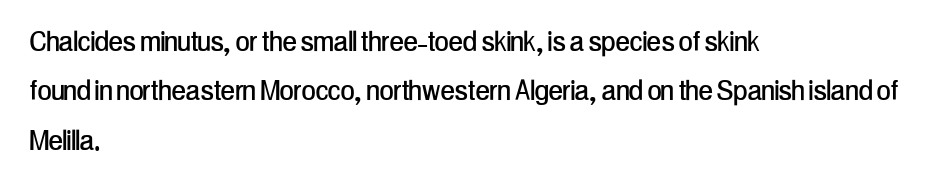
The leading is moderate, giving the passage an even texture. The letters sit at their default tracking, neither squeezed nor spread. In terms of letterform style, serifs are entirely absent. The rendering uses natural spacing where letterforms have individual widths. Caption: multi-line text, flush left, ragged right.
